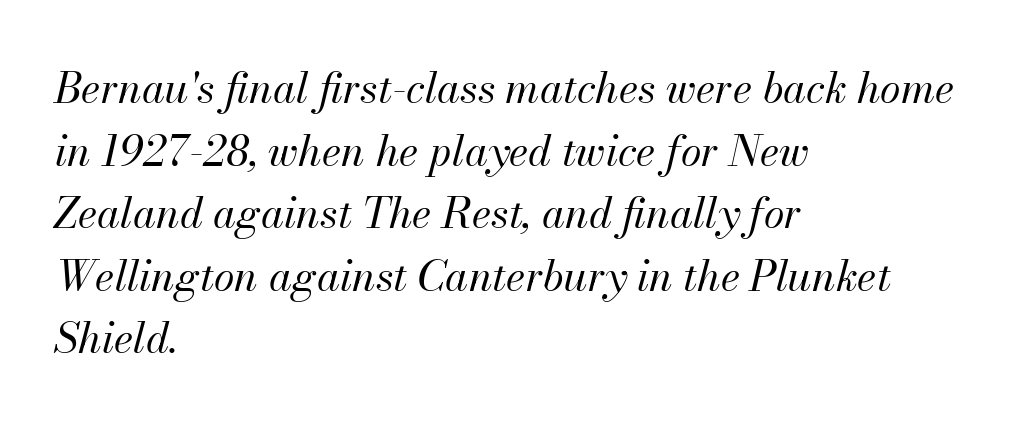
Q: Is the text bold? A: No.
Q: Is the text italic (slanted)? A: Yes, it leans right by about 13 degrees.
Q: Is the text underlined? A: No.
Q: How is the paragraph aligned? A: Left-aligned.
Q: Is the spacing between letters normal or unusually wide? A: Normal.
Q: Is the spacing between lines tight, normal or loose? A: Normal.
Q: Width (condensed, normal, or wide)? A: Normal.
Q: Stroke contrast? A: Medium.
Q: x-height? A: Small.
Q: Monospaced? A: No.
